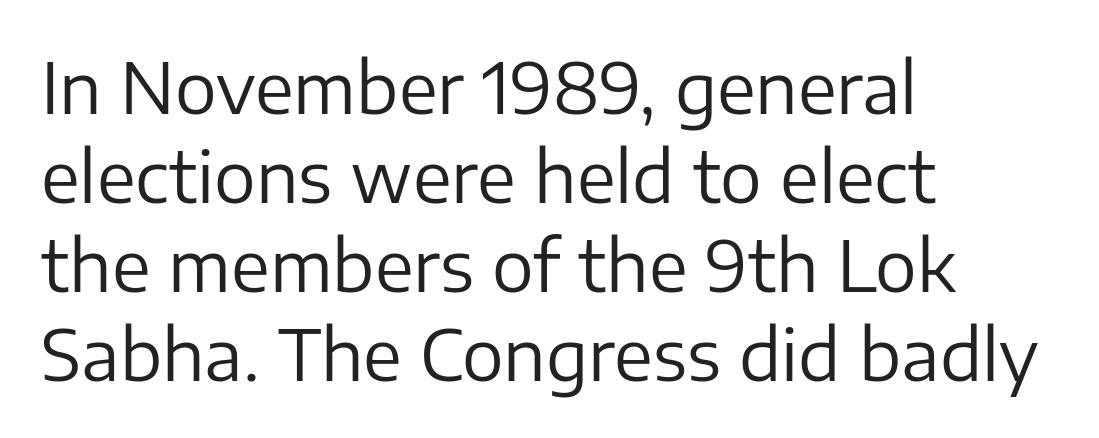
Q: Is the text bold? A: No.
Q: Is the text italic (slanted)? A: No, it is upright.
Q: Is the typeface a serif or a sans-serif typeface? A: Sans-serif.
Q: Is the text underlined? A: No.
Q: How is the paragraph aligned? A: Left-aligned.
Q: Is the spacing between letters normal or unusually wide? A: Normal.
Q: Is the spacing between lines tight, normal or loose? A: Normal.
Q: Width (condensed, normal, or wide)? A: Normal.
Q: Stroke contrast? A: Low.
Q: x-height? A: Medium.
Q: Monospaced? A: No.
